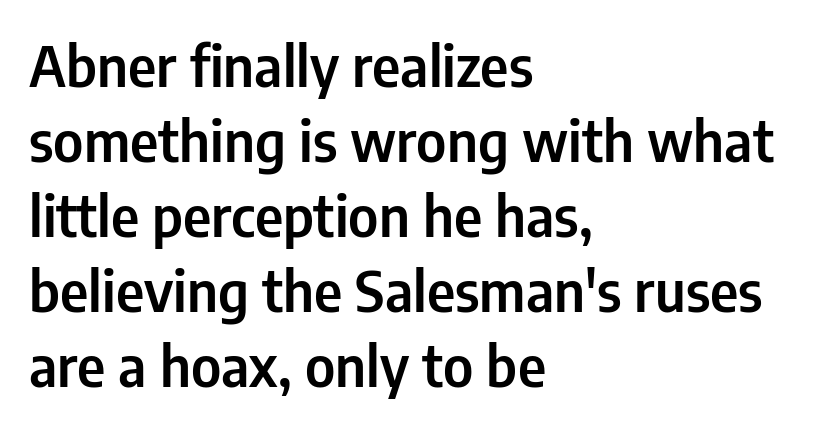
The image shows 56 px condensed sans-serif type, upright; set left-aligned, normal line spacing (1.34x), normal letter spacing, not underlined; low stroke contrast and a medium x-height.
